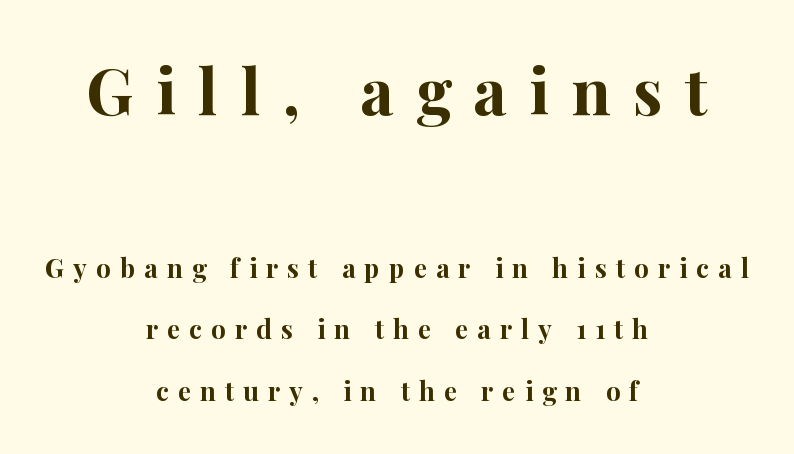
{"serif": "yes", "italic": "no", "bold": "yes", "weight": "bold", "width": "normal", "stroke_contrast": "high", "x_height": "medium", "monospaced": "no", "underline": "no", "align": "center", "line_spacing": "loose", "line_spacing_ratio": 2.38, "letter_spacing": "wide", "letter_spacing_em": 0.35, "larger_block": "first", "size_ratio": 2.46, "glyph_px": 64}
